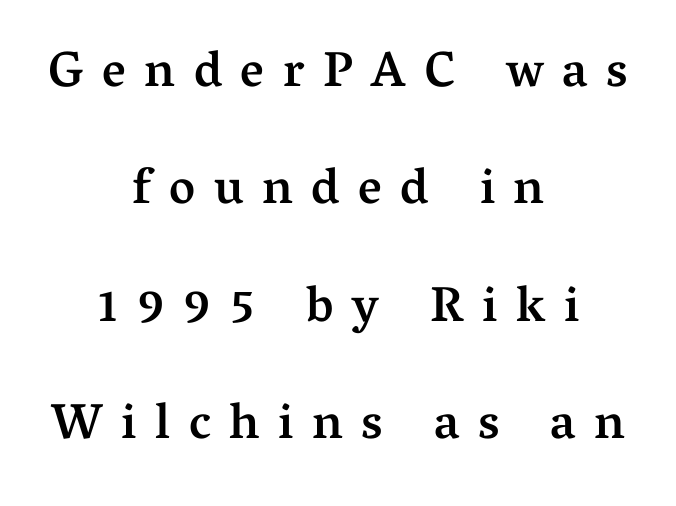
{"serif": "yes", "italic": "no", "bold": "semi", "weight": "semibold", "width": "normal", "stroke_contrast": "medium", "x_height": "medium", "monospaced": "no", "underline": "no", "align": "center", "line_spacing": "loose", "line_spacing_ratio": 2.35, "letter_spacing": "wide", "letter_spacing_em": 0.37, "glyph_px": 50}
